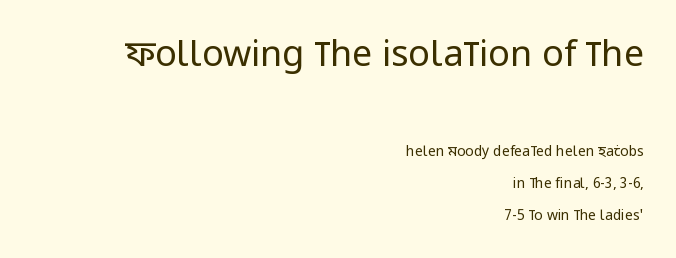
Q: Is the text bold? A: No.
Q: Is the text italic (slanted)? A: No, it is upright.
Q: Is the typeface a serif or a sans-serif typeface? A: Sans-serif.
Q: Is the text underlined? A: No.
Q: How is the paragraph aligned? A: Right-aligned.
Q: Is the spacing between letters normal or unusually wide? A: Normal.
Q: Is the spacing between lines tight, normal or loose? A: Loose.
Q: Which block of text is set in a larger size, the first (top) or the second (bottom)? A: The first (top) one.
Q: Width (condensed, normal, or wide)? A: Condensed.
Q: Stroke contrast? A: Low.
Q: x-height? A: Large.
Q: Monospaced? A: No.
